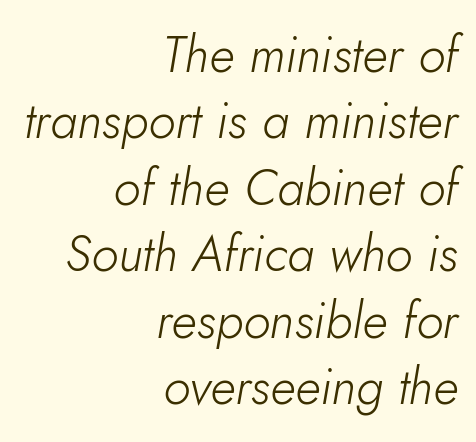
Q: Is the text bold? A: No.
Q: Is the text italic (slanted)? A: Yes, it leans right by about 10 degrees.
Q: Is the text underlined? A: No.
Q: How is the paragraph aligned? A: Right-aligned.
Q: Is the spacing between letters normal or unusually wide? A: Normal.
Q: Is the spacing between lines tight, normal or loose? A: Normal.
Q: Width (condensed, normal, or wide)? A: Normal.
Q: Stroke contrast? A: Low.
Q: x-height? A: Small.
Q: Monospaced? A: No.
